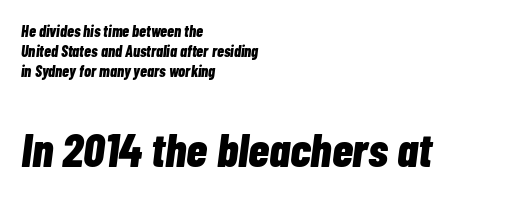
Q: Is the text bold? A: Yes.
Q: Is the text italic (slanted)? A: Yes, it leans right by about 7 degrees.
Q: Is the text underlined? A: No.
Q: How is the paragraph aligned? A: Left-aligned.
Q: Is the spacing between letters normal or unusually wide? A: Normal.
Q: Is the spacing between lines tight, normal or loose? A: Normal.
Q: Which block of text is set in a larger size, the first (top) or the second (bottom)? A: The second (bottom) one.
Q: Width (condensed, normal, or wide)? A: Condensed.
Q: Stroke contrast? A: Low.
Q: x-height? A: Medium.
Q: Monospaced? A: No.
